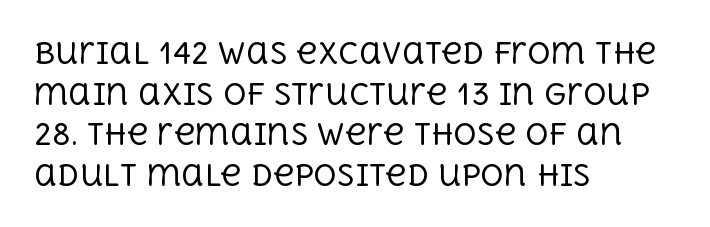
The image shows 29 px regular-weight serif type, upright; set left-aligned, normal line spacing (1.4x), normal letter spacing, not underlined; a large x-height.
